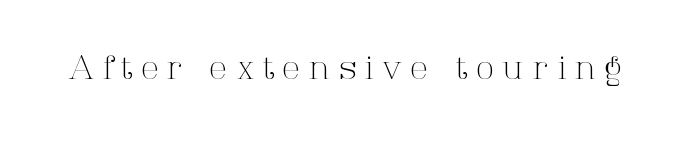
The image shows 32 px light serif type, upright; set unusually wide letter spacing (+0.28 em), not underlined; high stroke contrast and a medium x-height.
